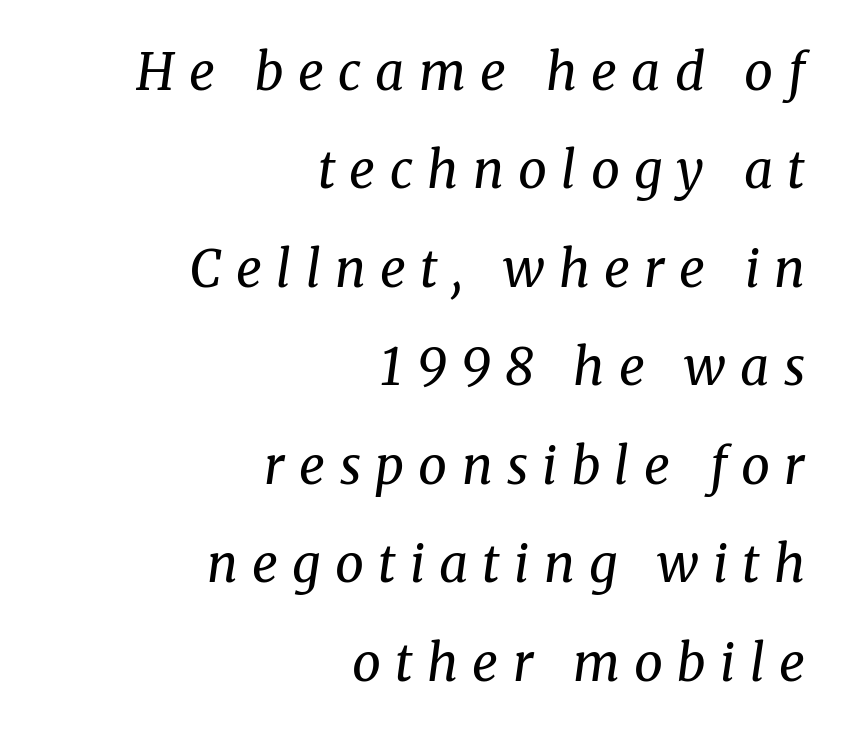
Q: Is the text bold? A: No.
Q: Is the text italic (slanted)? A: Yes, it leans right by about 8 degrees.
Q: Is the typeface a serif or a sans-serif typeface? A: Serif.
Q: Is the text underlined? A: No.
Q: How is the paragraph aligned? A: Right-aligned.
Q: Is the spacing between letters normal or unusually wide? A: Unusually wide.
Q: Is the spacing between lines tight, normal or loose? A: Loose.
Q: Width (condensed, normal, or wide)? A: Normal.
Q: Stroke contrast? A: Medium.
Q: x-height? A: Medium.
Q: Monospaced? A: No.
